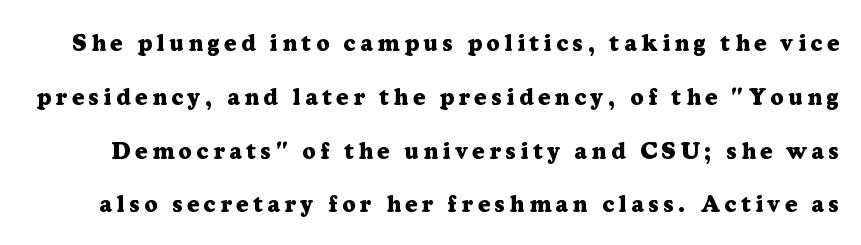
The image shows 23 px bold type, upright; set loose line spacing (2.34x), unusually wide letter spacing (+0.2 em), not underlined.
